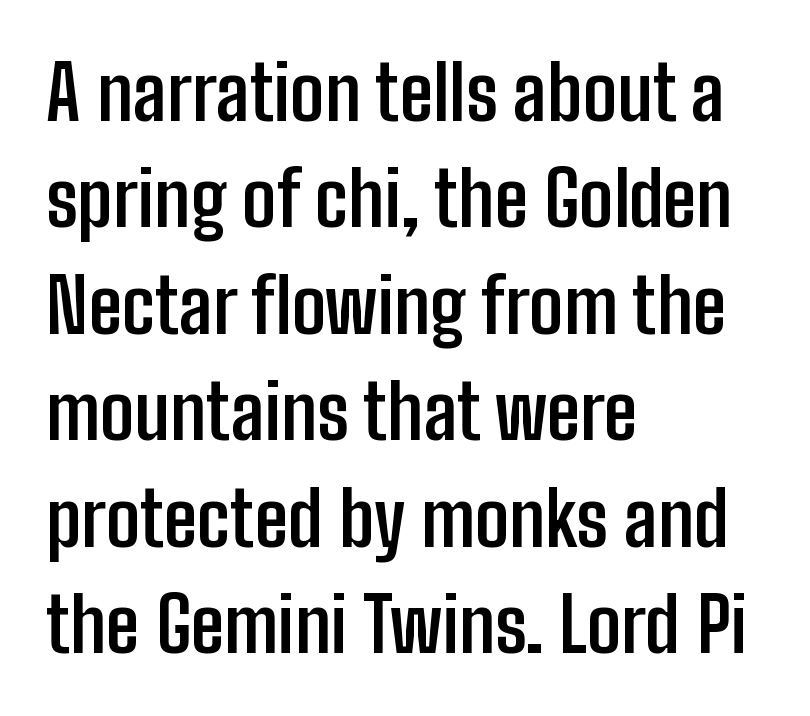
Q: Is the text bold? A: Yes.
Q: Is the text italic (slanted)? A: No, it is upright.
Q: Is the typeface a serif or a sans-serif typeface? A: Sans-serif.
Q: Is the text underlined? A: No.
Q: How is the paragraph aligned? A: Left-aligned.
Q: Is the spacing between letters normal or unusually wide? A: Normal.
Q: Is the spacing between lines tight, normal or loose? A: Normal.
Q: Width (condensed, normal, or wide)? A: Condensed.
Q: Stroke contrast? A: Low.
Q: x-height? A: Medium.
Q: Monospaced? A: No.
